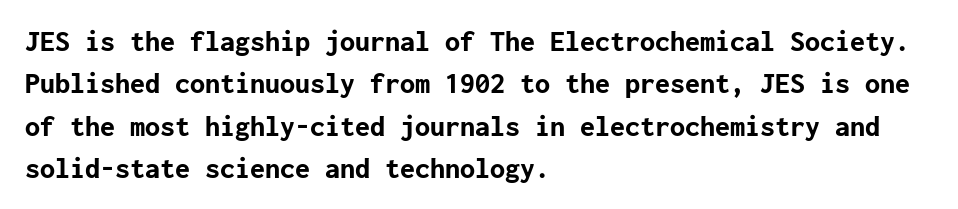
The image shows 30 px bold sans-serif type, upright; set left-aligned, normal line spacing (1.41x), normal letter spacing, not underlined; low stroke contrast and a medium x-height.
